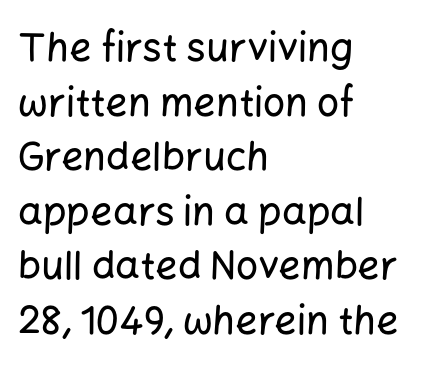
{"serif": "no", "italic": "no", "width": "normal", "stroke_contrast": "low", "x_height": "medium", "monospaced": "no", "underline": "no", "align": "left", "line_spacing": "normal", "line_spacing_ratio": 1.4, "letter_spacing": "normal", "letter_spacing_em": 0.0, "glyph_px": 39}
